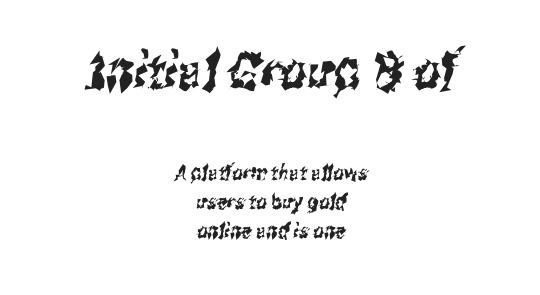
{"serif": "no", "width": "condensed", "stroke_contrast": "medium", "x_height": "medium", "monospaced": "no", "underline": "no", "align": "center", "line_spacing": "normal", "line_spacing_ratio": 1.39, "letter_spacing": "normal", "letter_spacing_em": 0.0, "larger_block": "first", "size_ratio": 2.48, "glyph_px": 52}
